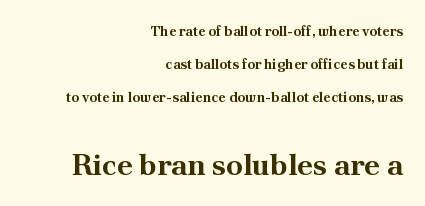
Q: Is the text bold? A: Yes.
Q: Is the text italic (slanted)? A: No, it is upright.
Q: Is the typeface a serif or a sans-serif typeface? A: Serif.
Q: Is the text underlined? A: No.
Q: How is the paragraph aligned? A: Right-aligned.
Q: Is the spacing between letters normal or unusually wide? A: Normal.
Q: Is the spacing between lines tight, normal or loose? A: Loose.
Q: Which block of text is set in a larger size, the first (top) or the second (bottom)? A: The second (bottom) one.
Q: Width (condensed, normal, or wide)? A: Normal.
Q: Stroke contrast? A: Medium.
Q: x-height? A: Small.
Q: Monospaced? A: No.
